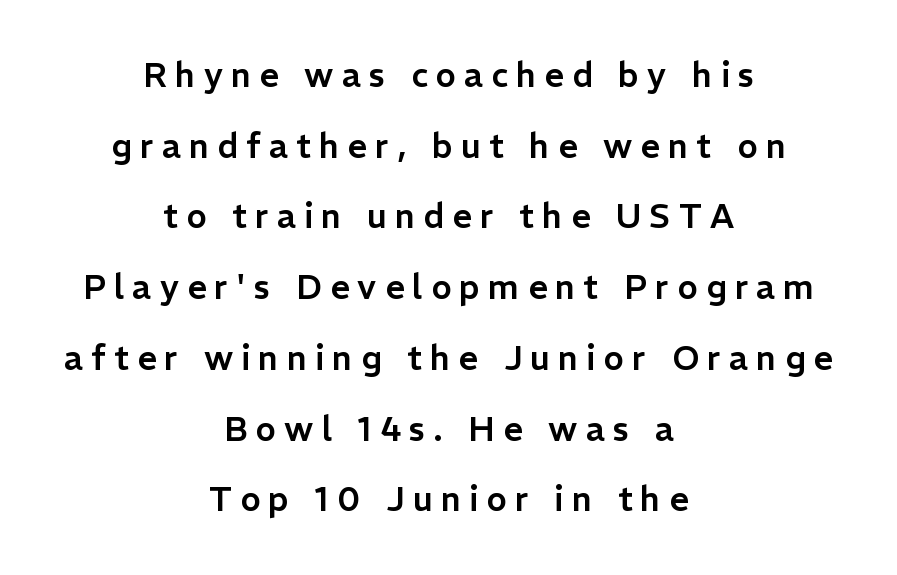
Q: Is the text italic (slanted)? A: No, it is upright.
Q: Is the typeface a serif or a sans-serif typeface? A: Sans-serif.
Q: Is the text underlined? A: No.
Q: How is the paragraph aligned? A: Centered.
Q: Is the spacing between letters normal or unusually wide? A: Unusually wide.
Q: Is the spacing between lines tight, normal or loose? A: Loose.
Q: Width (condensed, normal, or wide)? A: Normal.
Q: Stroke contrast? A: Low.
Q: x-height? A: Medium.
Q: Monospaced? A: No.
